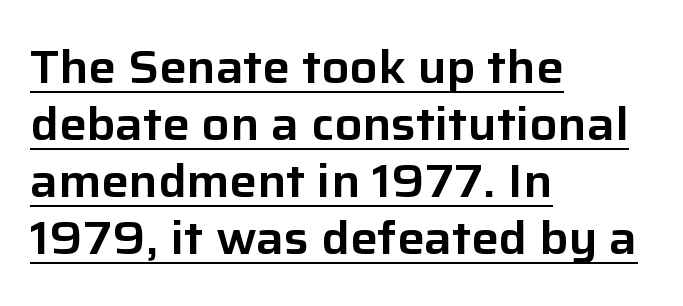
This is sans-serif lettering, the kind often seen on screens and signage. Upright lettering throughout. A classic flush-left, rag-right setting is used for this passage. Spacing verdict: proportional, widths tailored to each character. Each line of the rendering has a horizontal stroke beneath the glyphs. Nobody touched the tracking dial on this one.
